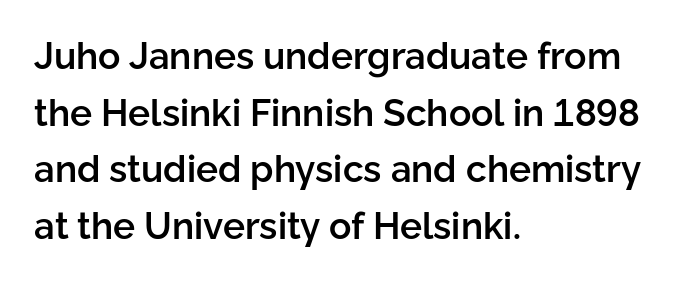
{"serif": "no", "italic": "no", "bold": "semi", "weight": "semibold", "width": "normal", "stroke_contrast": "low", "x_height": "medium", "monospaced": "no", "underline": "no", "align": "left", "line_spacing": "normal", "line_spacing_ratio": 1.53, "letter_spacing": "normal", "letter_spacing_em": 0.0, "glyph_px": 37}
